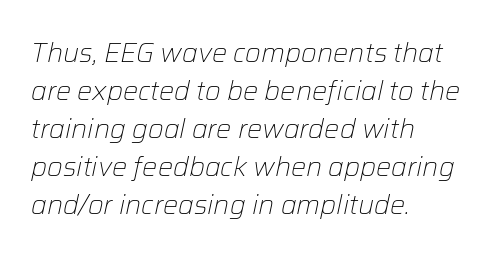
What stands out about the letter spacing? Nothing — it is the standard amount. The ragged edge is on the right, which tells us the setting is flush left. Summary of vertical rhythm: regular, with standard interline spacing. The strokes carry an ordinary text weight at most.
